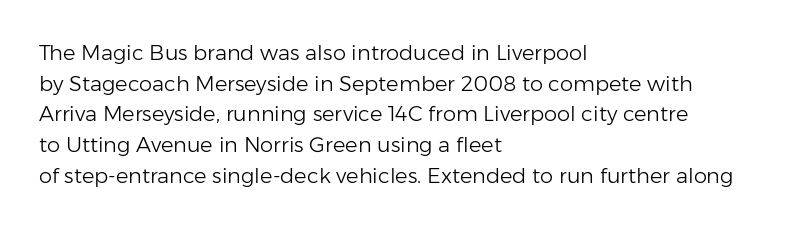
The strip under each line holds only bare page. The lines in this sample share a left origin and differ only in where they stop. The block of text has a typical density, with ordinary space between rows. A typesetter would call this zero additional tracking. Each stroke keeps to a modest, everyday thickness or less. Style check: upright.
